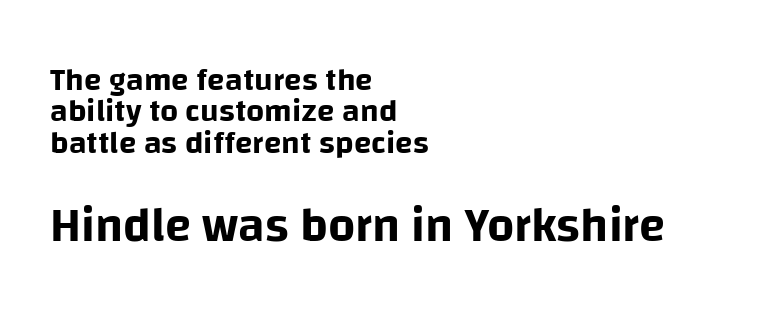
Q: Is the text italic (slanted)? A: No, it is upright.
Q: Is the typeface a serif or a sans-serif typeface? A: Sans-serif.
Q: Is the text underlined? A: No.
Q: How is the paragraph aligned? A: Left-aligned.
Q: Is the spacing between letters normal or unusually wide? A: Normal.
Q: Is the spacing between lines tight, normal or loose? A: Tight.
Q: Which block of text is set in a larger size, the first (top) or the second (bottom)? A: The second (bottom) one.
Q: Width (condensed, normal, or wide)? A: Normal.
Q: Stroke contrast? A: Low.
Q: x-height? A: Large.
Q: Monospaced? A: No.
